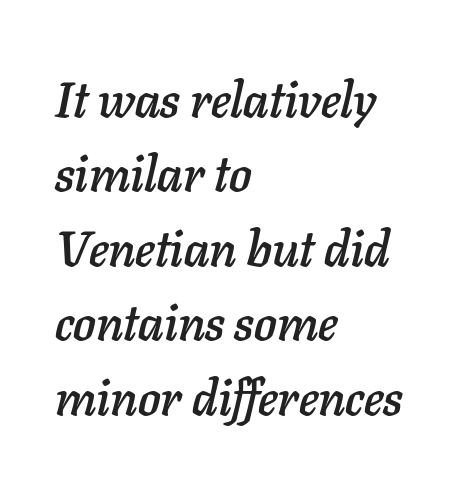
The image shows 50 px text type, italic (leaning right); set left-aligned, normal line spacing (1.49x), normal letter spacing, not underlined; low stroke contrast and a medium x-height.
